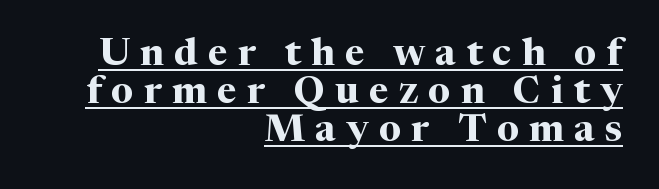
{"serif": "yes", "italic": "no", "bold": "yes", "weight": "bold", "width": "normal", "stroke_contrast": "medium", "x_height": "medium", "monospaced": "no", "underline": "yes", "align": "right", "line_spacing": "tight", "line_spacing_ratio": 1.0, "letter_spacing": "wide", "letter_spacing_em": 0.27, "glyph_px": 38}
